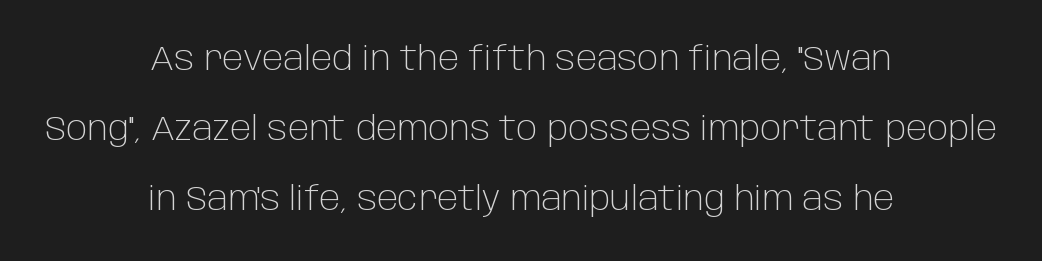
Each letter's strokes conclude bluntly, with no projecting serifs. The passage shown is not underscored anywhere. The letters stand upright; this is a roman face. Glyph-to-glyph distance matches everyday printed text. A great deal of white space separates one row of letters from the next.
